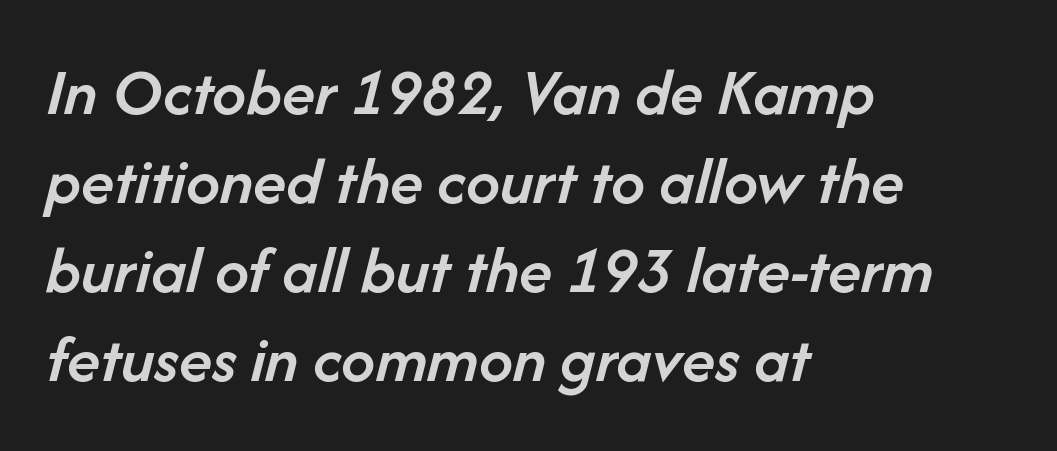
{"italic": "yes", "lean": "right", "slant_degrees": 14, "bold": "semi", "weight": "semibold", "width": "normal", "stroke_contrast": "low", "x_height": "medium", "monospaced": "no", "underline": "no", "align": "left", "line_spacing": "normal", "line_spacing_ratio": 1.31, "letter_spacing": "normal", "letter_spacing_em": 0.0, "glyph_px": 68}
